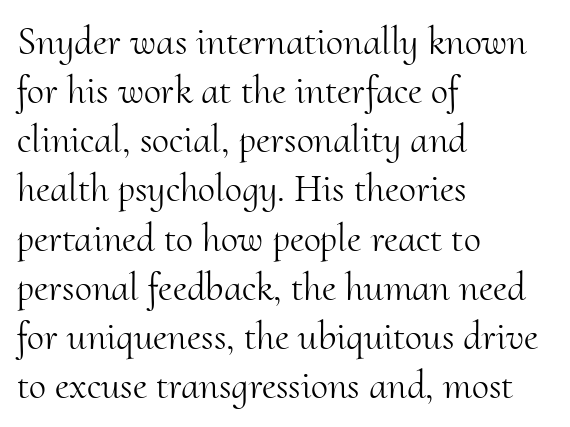
Q: Is the text bold? A: No.
Q: Is the text italic (slanted)? A: No, it is upright.
Q: Is the typeface a serif or a sans-serif typeface? A: Serif.
Q: Is the text underlined? A: No.
Q: How is the paragraph aligned? A: Left-aligned.
Q: Is the spacing between letters normal or unusually wide? A: Normal.
Q: Is the spacing between lines tight, normal or loose? A: Normal.
Q: Width (condensed, normal, or wide)? A: Normal.
Q: Stroke contrast? A: Medium.
Q: x-height? A: Small.
Q: Monospaced? A: No.
